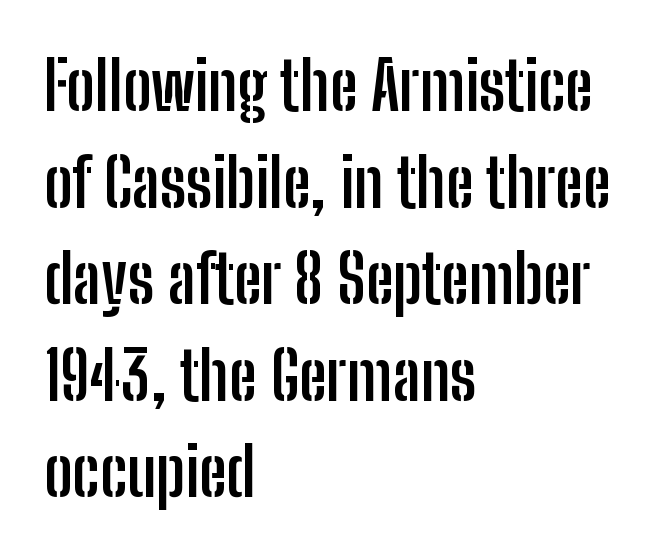
Q: Is the text bold? A: Yes.
Q: Is the text italic (slanted)? A: No, it is upright.
Q: Is the typeface a serif or a sans-serif typeface? A: Sans-serif.
Q: Is the text underlined? A: No.
Q: How is the paragraph aligned? A: Left-aligned.
Q: Is the spacing between letters normal or unusually wide? A: Normal.
Q: Is the spacing between lines tight, normal or loose? A: Normal.
Q: Width (condensed, normal, or wide)? A: Condensed.
Q: Stroke contrast? A: Low.
Q: x-height? A: Medium.
Q: Monospaced? A: No.
